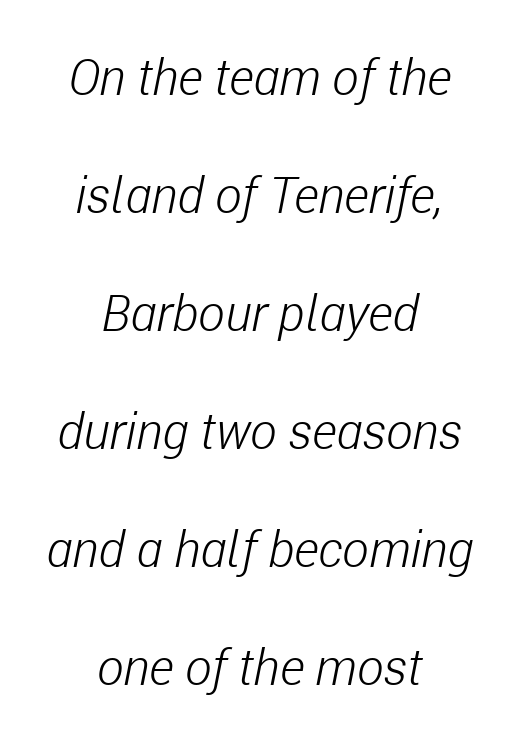
Q: Is the text bold? A: No.
Q: Is the text italic (slanted)? A: Yes, it leans right by about 11 degrees.
Q: Is the text underlined? A: No.
Q: How is the paragraph aligned? A: Centered.
Q: Is the spacing between letters normal or unusually wide? A: Normal.
Q: Is the spacing between lines tight, normal or loose? A: Loose.
Q: Width (condensed, normal, or wide)? A: Condensed.
Q: Stroke contrast? A: Low.
Q: x-height? A: Medium.
Q: Monospaced? A: No.
